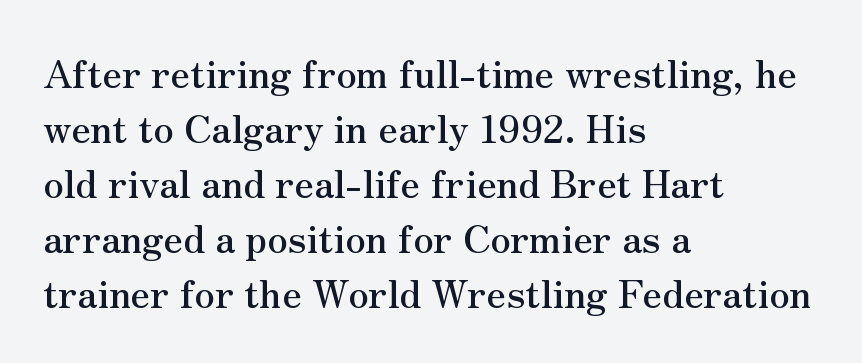
{"serif": "yes", "italic": "no", "width": "normal", "stroke_contrast": "medium", "x_height": "small", "monospaced": "no", "underline": "no", "align": "left", "line_spacing": "normal", "line_spacing_ratio": 1.45, "letter_spacing": "normal", "letter_spacing_em": 0.0, "glyph_px": 38}
